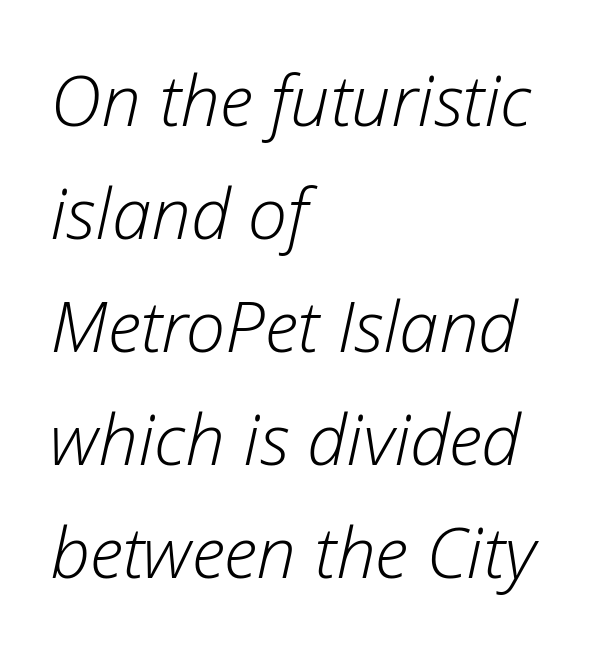
Each word holds together tightly as a unit, with standard inter-letter gaps. Weight: regular or lighter. In terms of leading, this rendering sits right in the middle. An italicized treatment has been applied to the whole sample. Check under the words: just untouched page.
